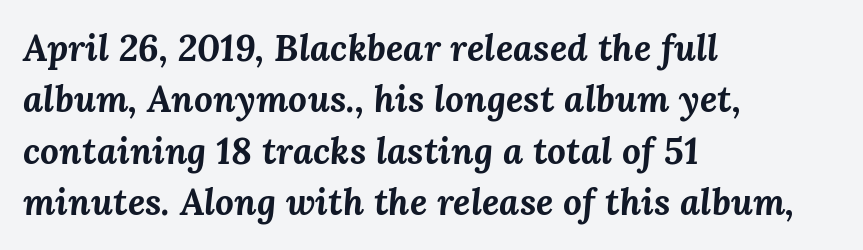
The image shows 37 px bold type, italic (leaning right); set left-aligned, normal line spacing (1.39x), normal letter spacing, not underlined; medium stroke contrast and a medium x-height.
